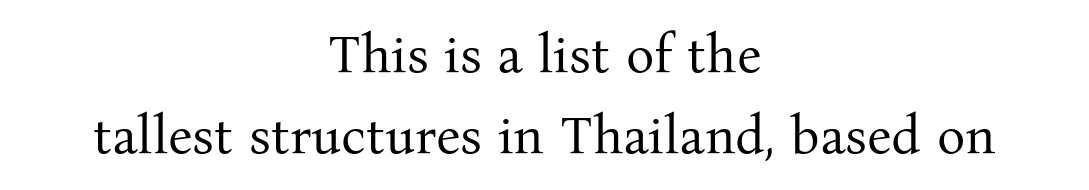
The image shows 53 px regular-weight serif type, upright; set centered, normal line spacing (1.52x), normal letter spacing, not underlined; medium stroke contrast and a medium x-height.
